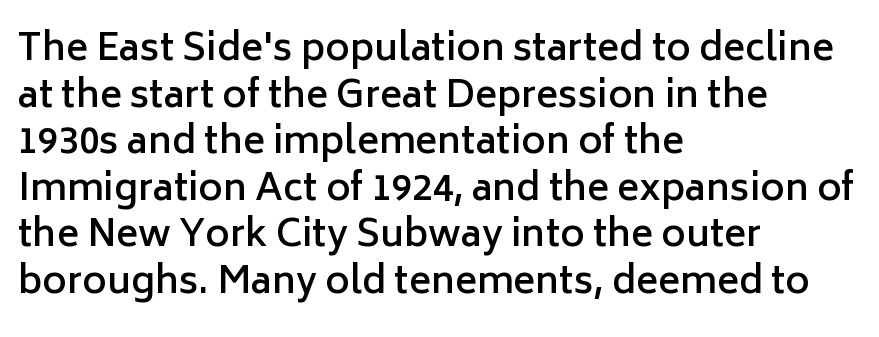
{"serif": "no", "italic": "no", "bold": "semi", "weight": "semibold", "width": "normal", "stroke_contrast": "low", "x_height": "medium", "monospaced": "no", "underline": "no", "align": "left", "line_spacing": "normal", "line_spacing_ratio": 1.26, "letter_spacing": "normal", "letter_spacing_em": 0.0, "glyph_px": 37}
